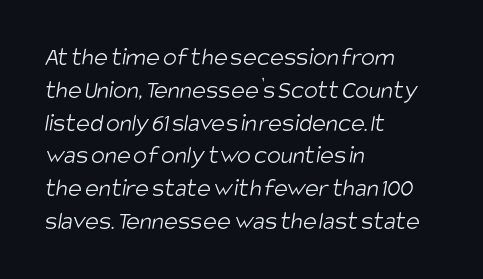
These glyphs show unthickened strokes, regular width or finer. Leading: standard. All the whitespace from short lines collects on the right. Observe the ordinary spacing: letters are neighbours, not strangers. Nobody drew a line under any word here.
